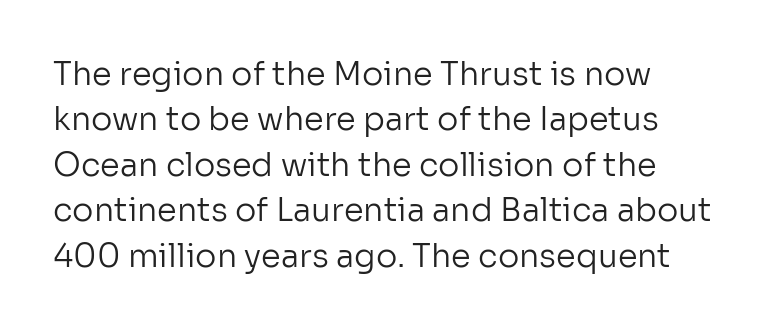
Spacing verdict: proportional, widths tailored to each character. I'd call this a sans setting — the letters go barefoot. No extra ink here — the face is not bold. This rendering uses left alignment, leaving the right contour irregular.
